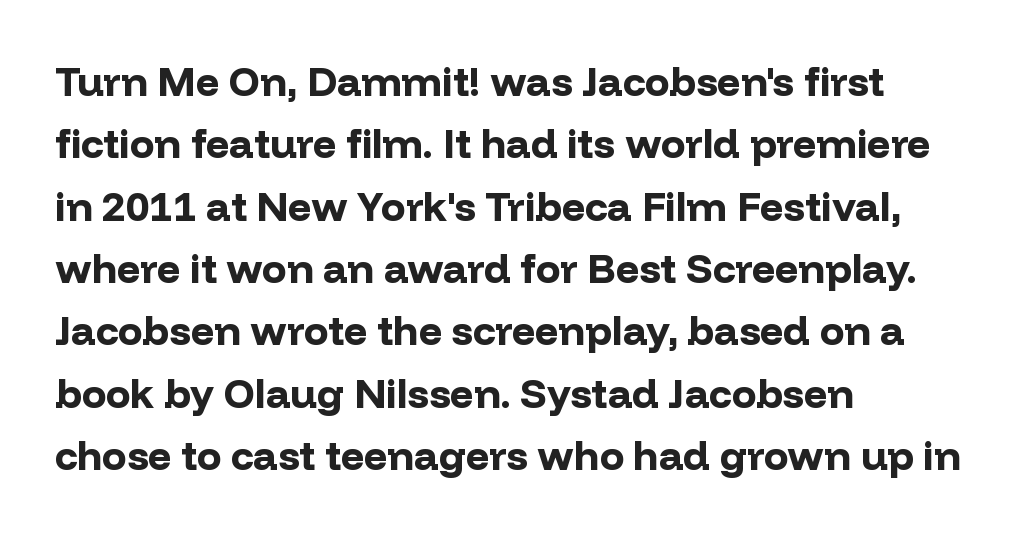
Q: Is the text bold? A: Yes.
Q: Is the text italic (slanted)? A: No, it is upright.
Q: Is the typeface a serif or a sans-serif typeface? A: Sans-serif.
Q: Is the text underlined? A: No.
Q: How is the paragraph aligned? A: Left-aligned.
Q: Is the spacing between letters normal or unusually wide? A: Normal.
Q: Is the spacing between lines tight, normal or loose? A: Normal.
Q: Width (condensed, normal, or wide)? A: Normal.
Q: Stroke contrast? A: Low.
Q: x-height? A: Medium.
Q: Monospaced? A: No.
